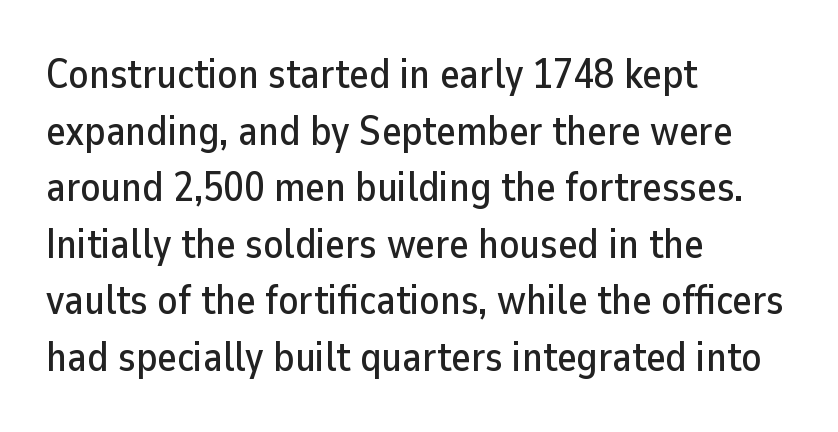
Reading down the block, your eye returns to a fixed left position each line. Note: no serifs on the glyphs. Caption: standard tracking, unaltered. These lines sit exactly where default settings would place them. Is this a fixed-width face? No — the glyphs have proportional, varying widths. Plain, unruled lines of type.
